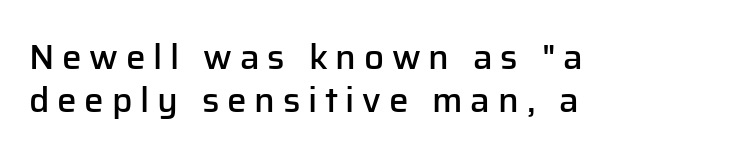
{"serif": "no", "italic": "no", "bold": "semi", "weight": "semibold", "width": "normal", "stroke_contrast": "low", "x_height": "medium", "monospaced": "no", "underline": "no", "align": "left", "line_spacing_ratio": 1.23, "letter_spacing": "wide", "letter_spacing_em": 0.22, "glyph_px": 35}
